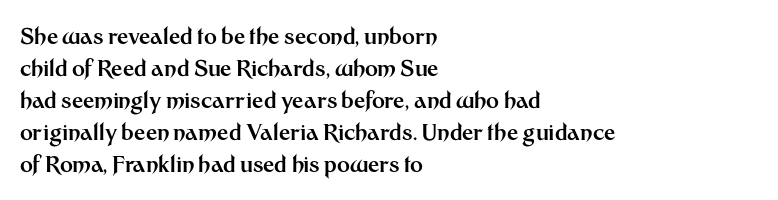
{"italic": "no", "bold": "yes", "underline": "no", "align": "left", "line_spacing": "normal", "line_spacing_ratio": 1.45, "letter_spacing": "normal", "letter_spacing_em": 0.0, "glyph_px": 22}
